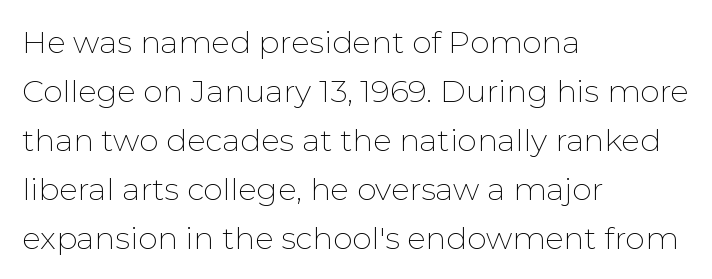
{"serif": "no", "italic": "no", "bold": "no", "weight": "thin", "width": "normal", "stroke_contrast": "low", "x_height": "medium", "monospaced": "no", "underline": "no", "align": "left", "line_spacing": "normal", "line_spacing_ratio": 1.58, "letter_spacing": "normal", "letter_spacing_em": 0.0, "glyph_px": 31}
